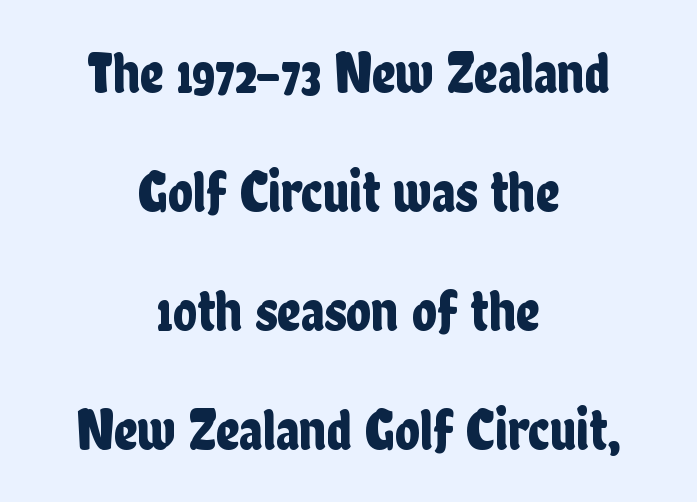
The designer dialed line spacing up above the default. The face used here is a sans, in the tradition of grotesques and geometrics. The line texture is even and compact thanks to regular tracking. The letters stand upright; this is a roman face.
